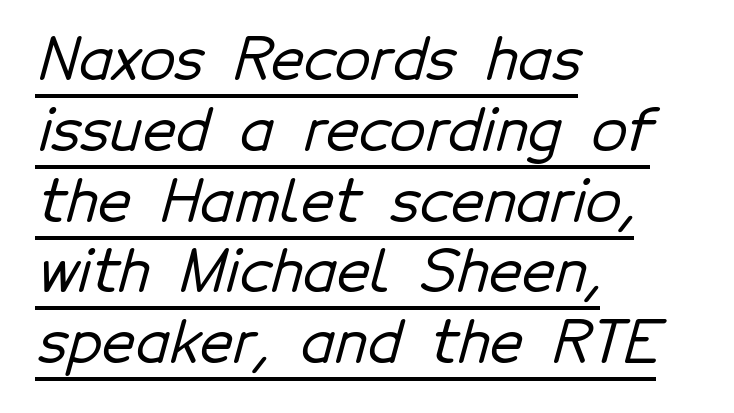
The rendering uses natural spacing where letterforms have individual widths. The face used here is rendered with its standard letterfit. Has an underline been added? It has. Letterform terminals end flat and unadorned throughout the passage. The text block is weighted toward the left margin, trailing off unevenly rightward.
